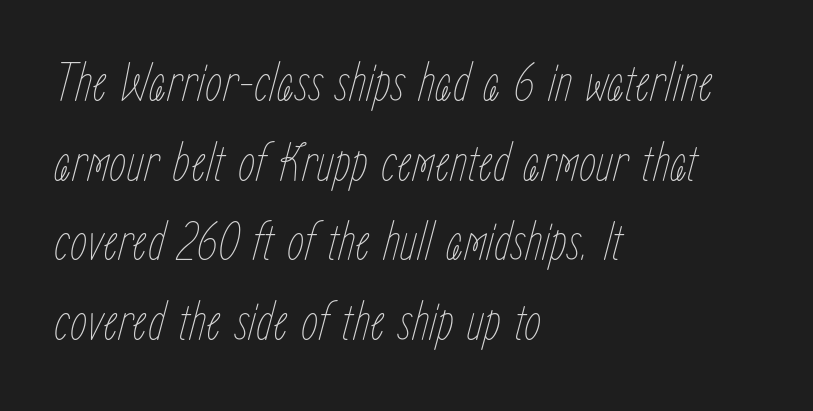
{"italic": "yes", "lean": "right", "slant_degrees": 15, "bold": "no", "weight": "thin", "width": "condensed", "stroke_contrast": "low", "x_height": "medium", "monospaced": "no", "underline": "no", "align": "left", "line_spacing": "normal", "line_spacing_ratio": 1.45, "letter_spacing": "normal", "letter_spacing_em": 0.0, "glyph_px": 55}
